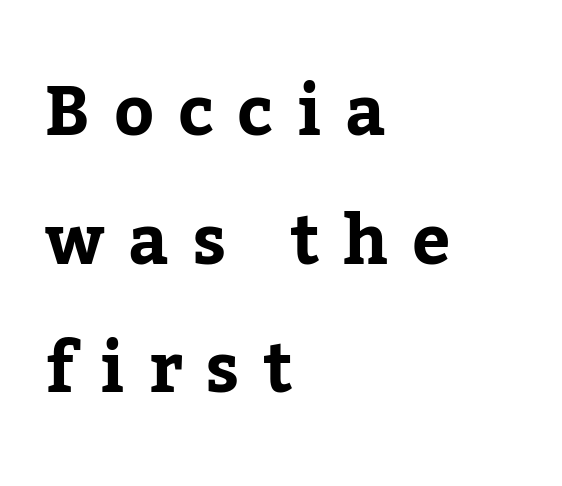
The image shows 68 px bold serif type, upright; set left-aligned, line spacing 1.89x, unusually wide letter spacing (+0.35 em), not underlined; low stroke contrast and a medium x-height.
